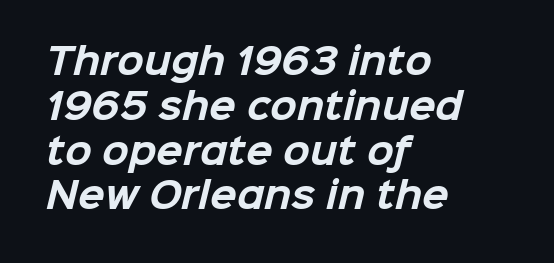
Think of a printed novel: that variable character pitch is what you see here. Compared with an ordinary text face, these strokes are far heavier — a full bold. This sample keeps an unexceptional amount of space between lines. These lines stack with their left ends in a neat column.
